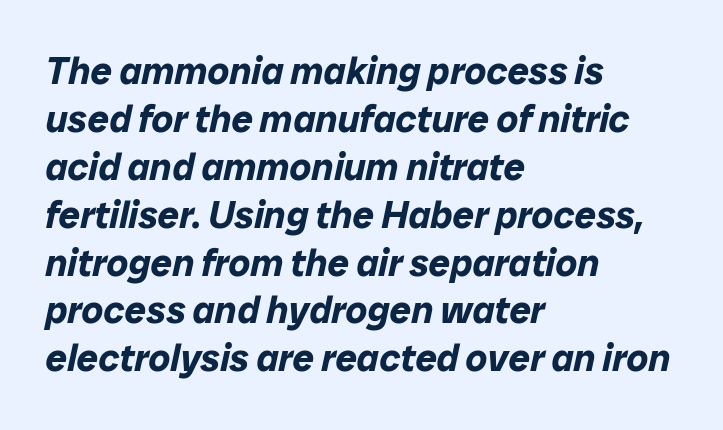
Q: Is the text bold? A: Yes.
Q: Is the text italic (slanted)? A: Yes, it leans right by about 12 degrees.
Q: Is the text underlined? A: No.
Q: How is the paragraph aligned? A: Left-aligned.
Q: Is the spacing between letters normal or unusually wide? A: Normal.
Q: Is the spacing between lines tight, normal or loose? A: Normal.
Q: Width (condensed, normal, or wide)? A: Normal.
Q: Stroke contrast? A: Low.
Q: x-height? A: Medium.
Q: Monospaced? A: No.
